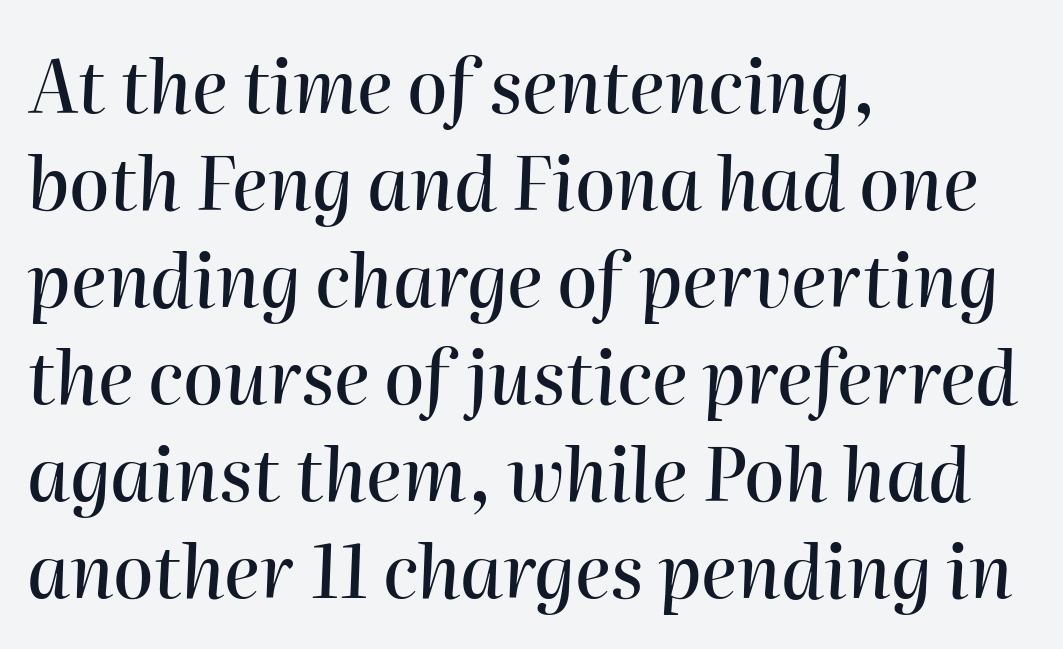
Q: Is the text italic (slanted)? A: Yes, it leans right by about 2 degrees.
Q: Is the text underlined? A: No.
Q: How is the paragraph aligned? A: Left-aligned.
Q: Is the spacing between letters normal or unusually wide? A: Normal.
Q: Is the spacing between lines tight, normal or loose? A: Normal.
Q: Width (condensed, normal, or wide)? A: Normal.
Q: Stroke contrast? A: High.
Q: x-height? A: Medium.
Q: Monospaced? A: No.
